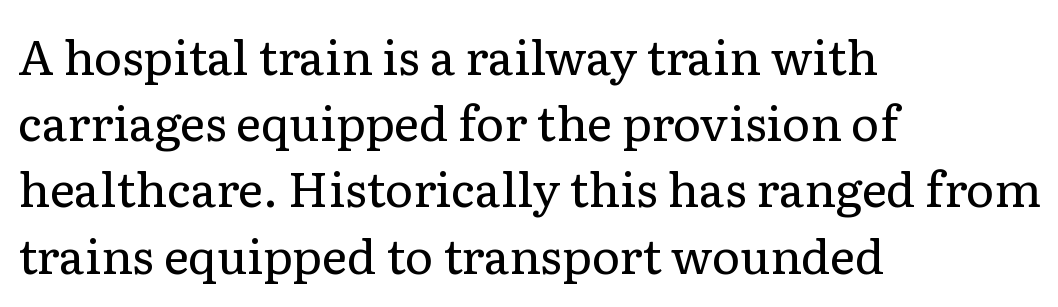
The ragged edge is on the right, which tells us the setting is flush left. Each word holds together tightly as a unit, with standard inter-letter gaps. Look at the bottom of the vertical strokes: they flare into serifs here. The axis of the letterforms is exactly vertical. Interline gaps are of average width in this sample.
